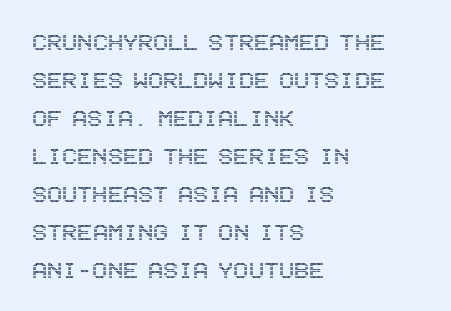
The image shows 28 px condensed type, upright; set left-aligned, normal line spacing (1.36x), normal letter spacing, not underlined; a large x-height.
